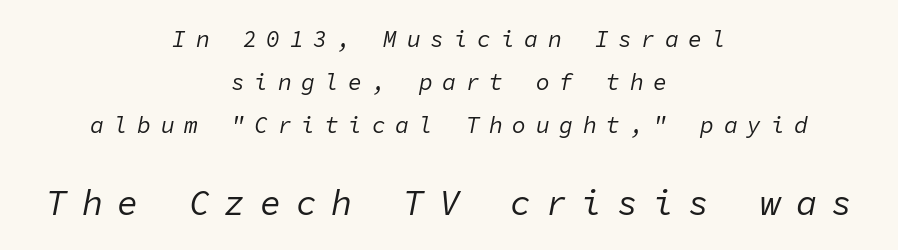
Q: Is the text bold? A: No.
Q: Is the text italic (slanted)? A: Yes, it leans right by about 11 degrees.
Q: Is the text underlined? A: No.
Q: How is the paragraph aligned? A: Centered.
Q: Is the spacing between letters normal or unusually wide? A: Unusually wide.
Q: Which block of text is set in a larger size, the first (top) or the second (bottom)? A: The second (bottom) one.
Q: Width (condensed, normal, or wide)? A: Normal.
Q: Stroke contrast? A: Low.
Q: x-height? A: Medium.
Q: Monospaced? A: Yes.
